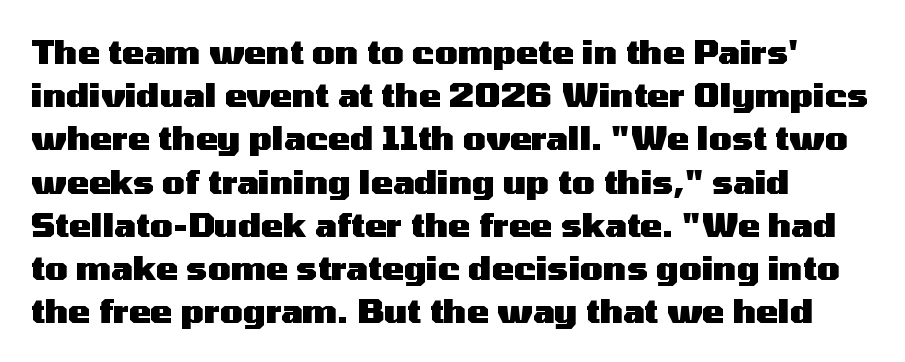
No extra tracking has been applied to these lines. The passage shown is typed in a proportional face where columns would drift. In terms of letterform style, serifs are entirely absent. Do the letters lean? They stand straight. The baseline area is clear.
